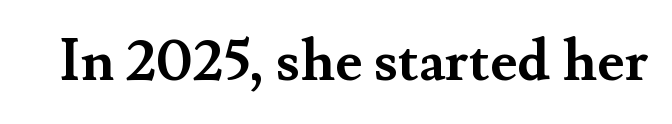
Character widths vary here, with narrow letters taking less room than wide ones. Spacing between characters is what you'd get straight out of the box. Set as a true bold cut, around the 700 mark. Letters rest on an invisible, unmarked baseline. Style check: upright. Examine the stroke ends and you'll spot serifs.
